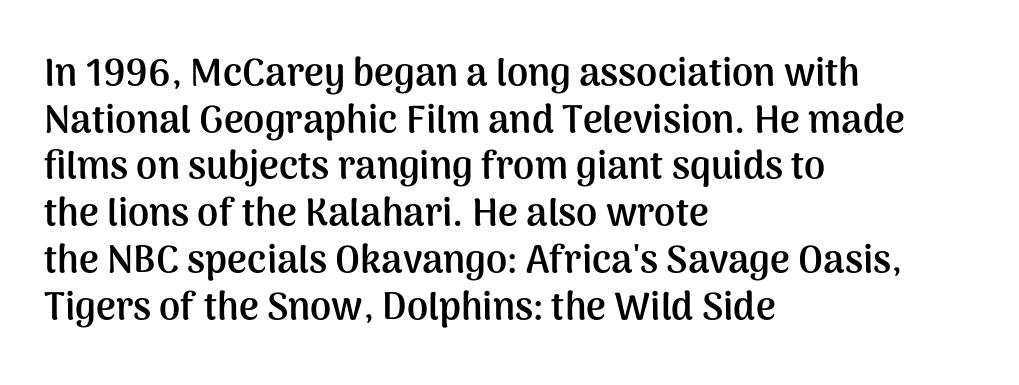
Q: Is the text bold? A: Yes.
Q: Is the text italic (slanted)? A: No, it is upright.
Q: Is the typeface a serif or a sans-serif typeface? A: Sans-serif.
Q: Is the text underlined? A: No.
Q: How is the paragraph aligned? A: Left-aligned.
Q: Is the spacing between letters normal or unusually wide? A: Normal.
Q: Width (condensed, normal, or wide)? A: Normal.
Q: Stroke contrast? A: Medium.
Q: x-height? A: Medium.
Q: Monospaced? A: No.
